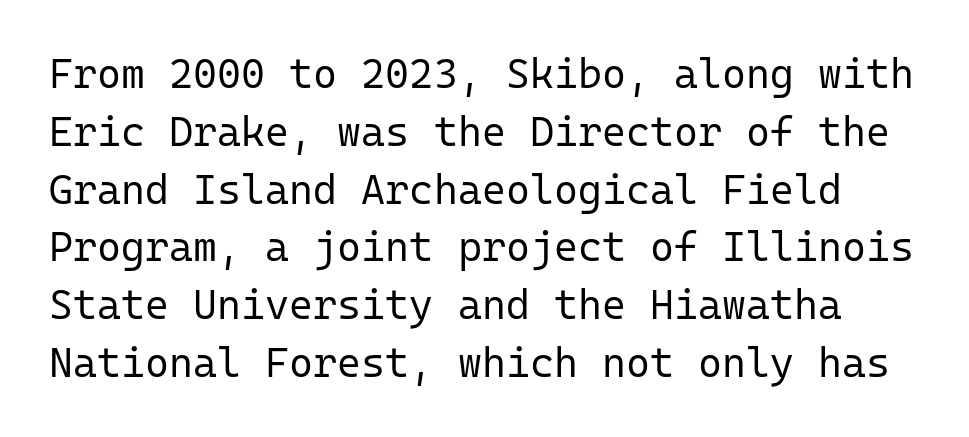
The image shows 41 px regular-weight sans-serif type, upright, monospaced; set normal line spacing (1.41x), normal letter spacing, not underlined; low stroke contrast and a medium x-height.
